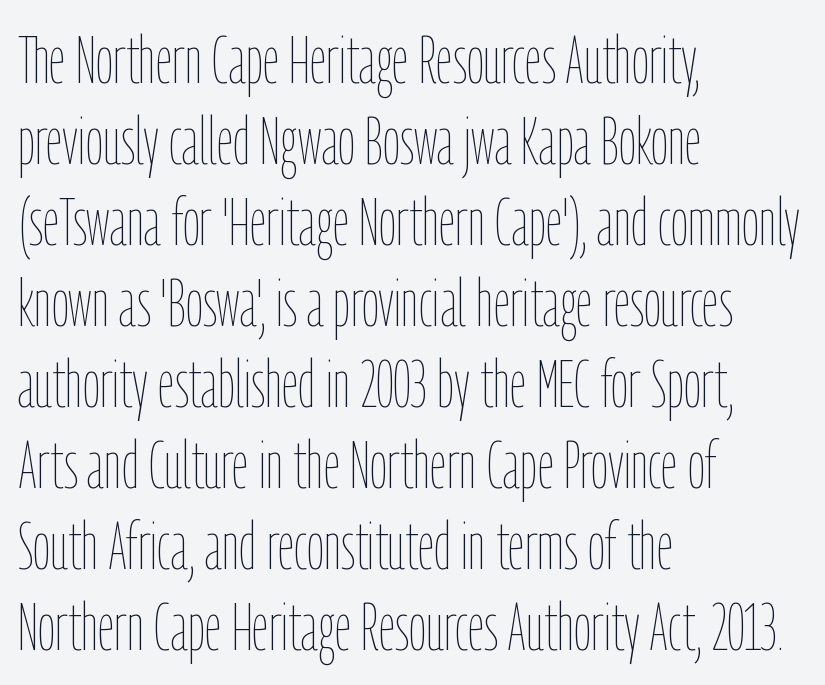
The image shows 67 px thin, condensed type, upright; set left-aligned, line spacing 1.21x, normal letter spacing, not underlined; low stroke contrast and a medium x-height.
